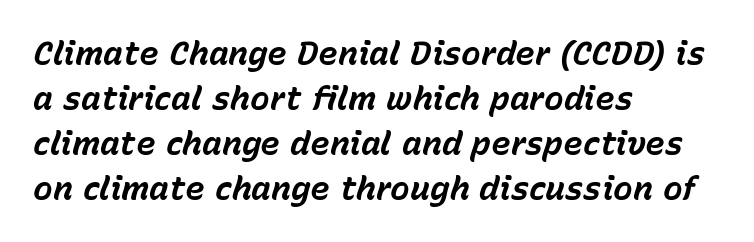
Q: Is the text bold? A: Yes.
Q: Is the text italic (slanted)? A: Yes, it leans right by about 15 degrees.
Q: Is the text underlined? A: No.
Q: How is the paragraph aligned? A: Left-aligned.
Q: Is the spacing between letters normal or unusually wide? A: Normal.
Q: Is the spacing between lines tight, normal or loose? A: Normal.
Q: Width (condensed, normal, or wide)? A: Normal.
Q: Stroke contrast? A: Low.
Q: x-height? A: Medium.
Q: Monospaced? A: No.
